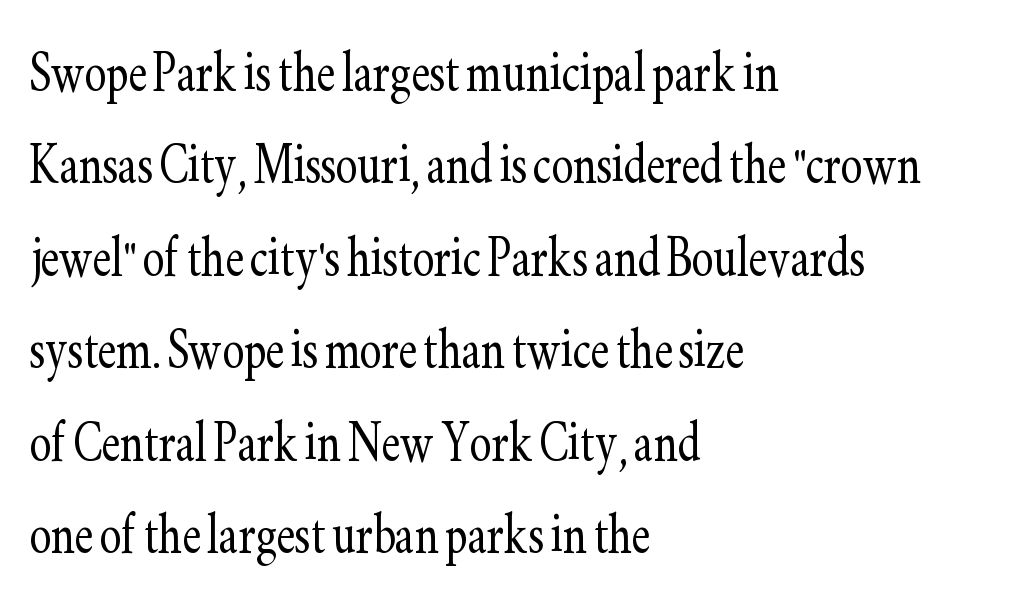
Default kerning and tracking; the words read as compact shapes. Clear beneath every line of the passage. Examine the stroke ends and you'll spot serifs. Summary of vertical rhythm: regular, with standard interline spacing.
